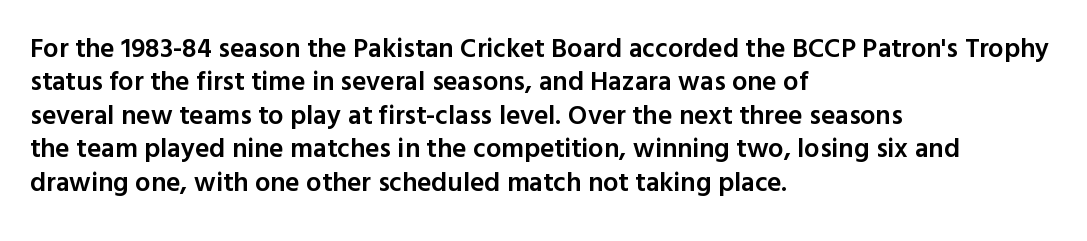
The image shows 27 px text type, upright; set left-aligned, line spacing 1.24x, normal letter spacing, not underlined.
